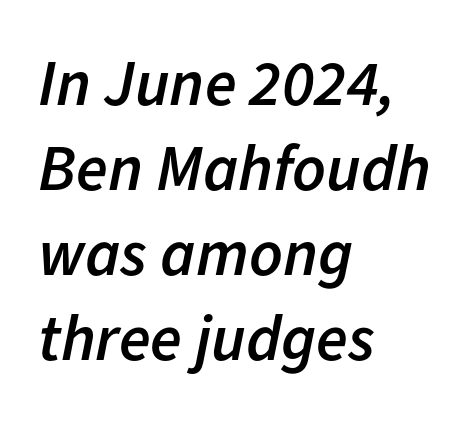
{"italic": "yes", "lean": "right", "slant_degrees": 11, "bold": "semi", "weight": "semibold", "width": "normal", "stroke_contrast": "low", "x_height": "medium", "monospaced": "no", "underline": "no", "align": "left", "line_spacing": "normal", "line_spacing_ratio": 1.31, "letter_spacing": "normal", "letter_spacing_em": 0.0, "glyph_px": 65}
